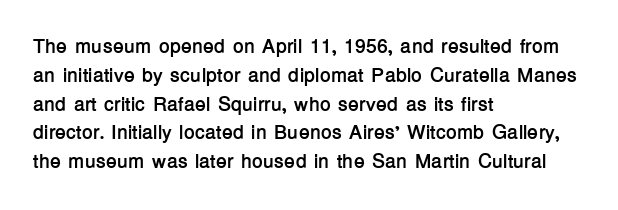
{"italic": "no", "bold": "yes", "underline": "no", "align": "left", "line_spacing": "normal", "line_spacing_ratio": 1.44, "letter_spacing": "normal", "letter_spacing_em": 0.0, "glyph_px": 20}
